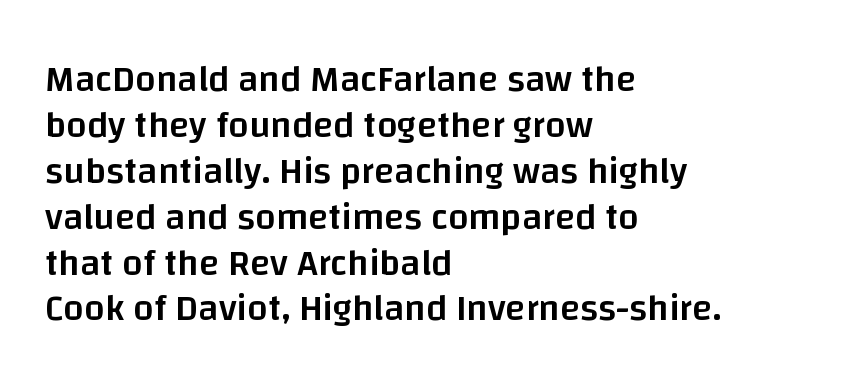
Q: Is the text bold? A: Semi-bold.
Q: Is the text italic (slanted)? A: No, it is upright.
Q: Is the typeface a serif or a sans-serif typeface? A: Sans-serif.
Q: Is the text underlined? A: No.
Q: How is the paragraph aligned? A: Left-aligned.
Q: Is the spacing between letters normal or unusually wide? A: Normal.
Q: Width (condensed, normal, or wide)? A: Normal.
Q: Stroke contrast? A: Low.
Q: x-height? A: Large.
Q: Monospaced? A: No.
